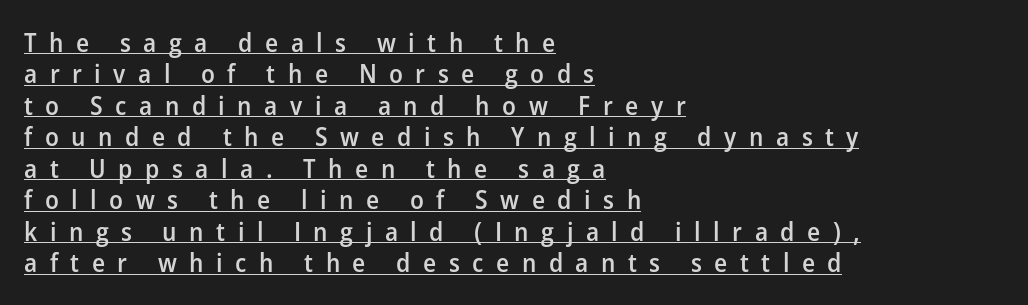
The image shows 26 px text type, upright; set left-aligned, line spacing 1.21x, unusually wide letter spacing (+0.48 em), underlined.
